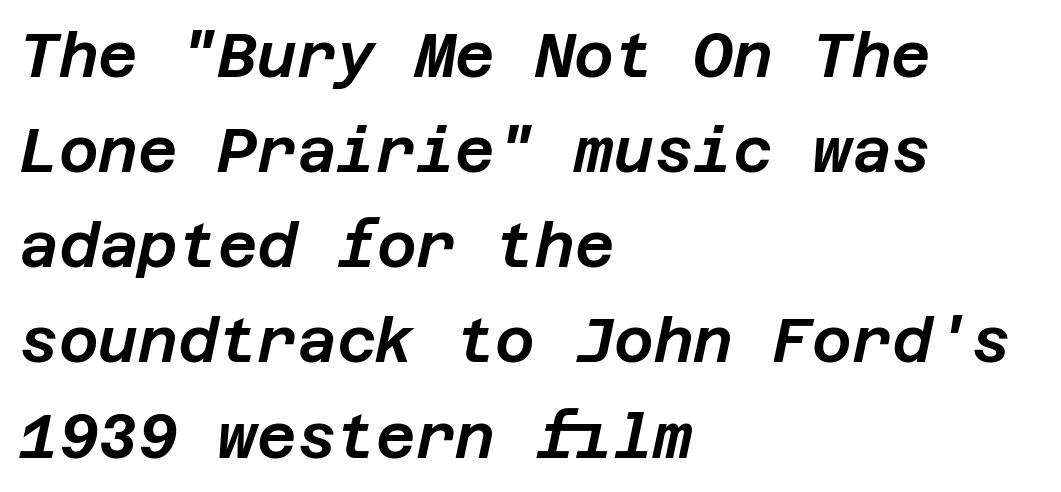
Q: Is the text italic (slanted)? A: Yes, it leans right by about 12 degrees.
Q: Is the text underlined? A: No.
Q: How is the paragraph aligned? A: Left-aligned.
Q: Is the spacing between letters normal or unusually wide? A: Normal.
Q: Is the spacing between lines tight, normal or loose? A: Normal.
Q: Width (condensed, normal, or wide)? A: Normal.
Q: Stroke contrast? A: Low.
Q: x-height? A: Large.
